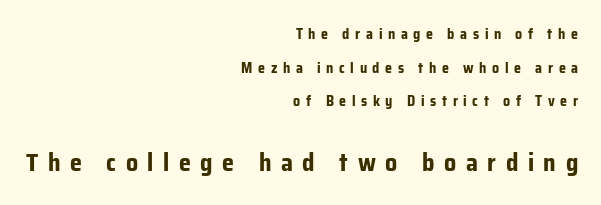
Q: Is the text bold? A: Yes.
Q: Is the text italic (slanted)? A: No, it is upright.
Q: Is the text underlined? A: No.
Q: How is the paragraph aligned? A: Right-aligned.
Q: Is the spacing between letters normal or unusually wide? A: Unusually wide.
Q: Is the spacing between lines tight, normal or loose? A: Loose.
Q: Which block of text is set in a larger size, the first (top) or the second (bottom)? A: The second (bottom) one.
